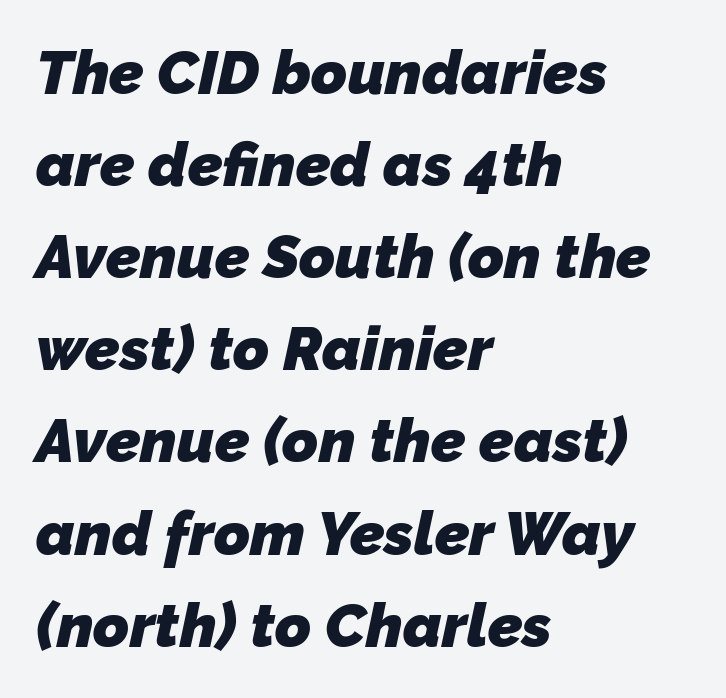
Leading matches the norm, producing a regular column. This rendering features lettering with no underline. Serifs: no, the terminals of the letterforms are clean. Short and long lines alike share a common starting point at left. Plenty of ink on the page — the face is bold. Short note: letters normally spaced.
